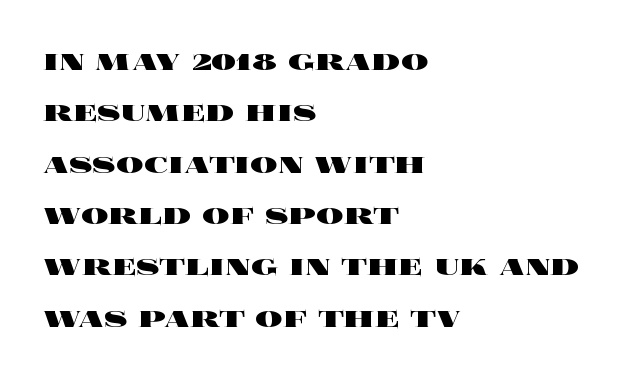
{"italic": "no", "bold": "yes", "weight": "heavy", "width": "wide", "x_height": "large", "monospaced": "no", "underline": "no", "align": "left", "line_spacing": "normal", "line_spacing_ratio": 1.51, "letter_spacing": "normal", "letter_spacing_em": 0.0, "glyph_px": 34}
